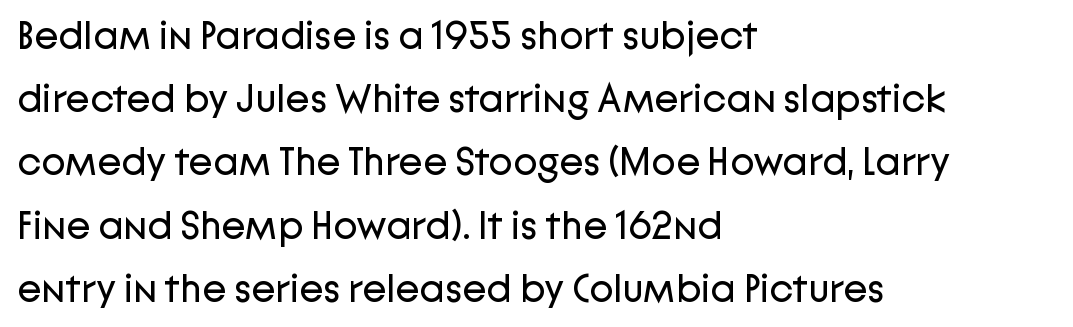
Q: Is the text bold? A: No.
Q: Is the text italic (slanted)? A: No, it is upright.
Q: Is the typeface a serif or a sans-serif typeface? A: Sans-serif.
Q: Is the text underlined? A: No.
Q: How is the paragraph aligned? A: Left-aligned.
Q: Is the spacing between letters normal or unusually wide? A: Normal.
Q: Is the spacing between lines tight, normal or loose? A: Normal.
Q: Width (condensed, normal, or wide)? A: Normal.
Q: Stroke contrast? A: Low.
Q: x-height? A: Medium.
Q: Monospaced? A: No.
